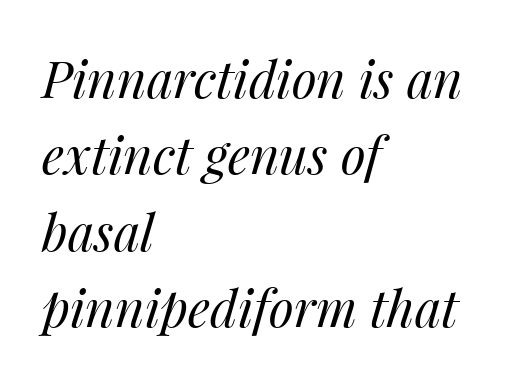
{"italic": "yes", "lean": "right", "slant_degrees": 14, "bold": "no", "weight": "regular", "width": "normal", "stroke_contrast": "medium", "x_height": "medium", "monospaced": "no", "underline": "no", "align": "left", "line_spacing": "normal", "line_spacing_ratio": 1.5, "letter_spacing": "normal", "letter_spacing_em": 0.0, "glyph_px": 51}
